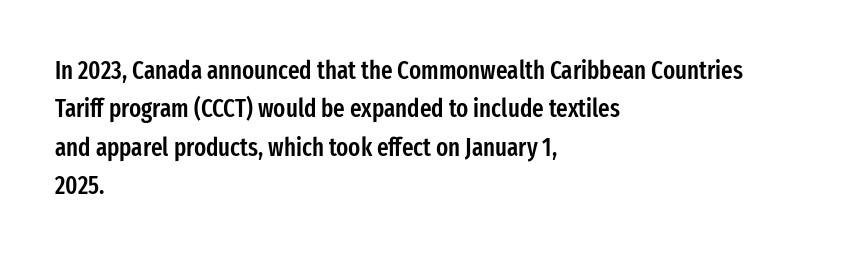
The image shows 25 px text type, upright; set left-aligned, normal line spacing (1.54x), normal letter spacing, not underlined.
